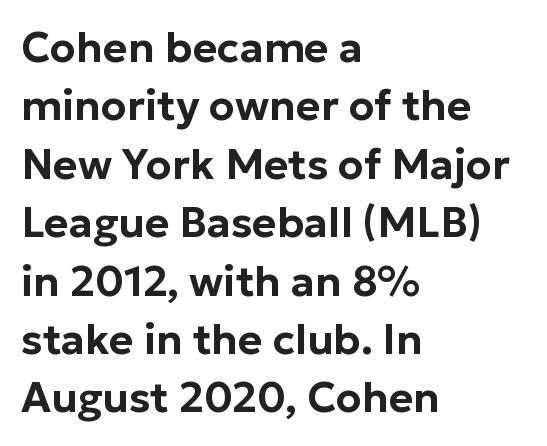
The image shows 42 px sans-serif type, upright; set left-aligned, normal line spacing (1.39x), normal letter spacing, not underlined; low stroke contrast and a medium x-height.
